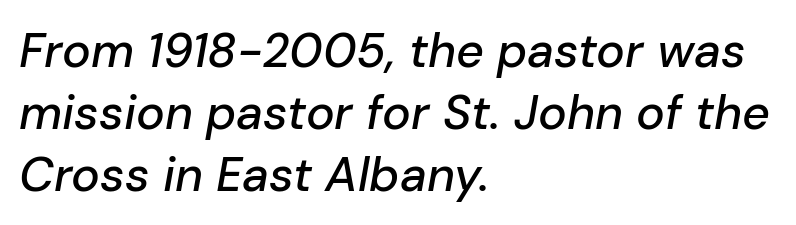
The image shows 48 px text type, italic (leaning right); set left-aligned, normal line spacing (1.29x), normal letter spacing, not underlined; low stroke contrast and a medium x-height.
